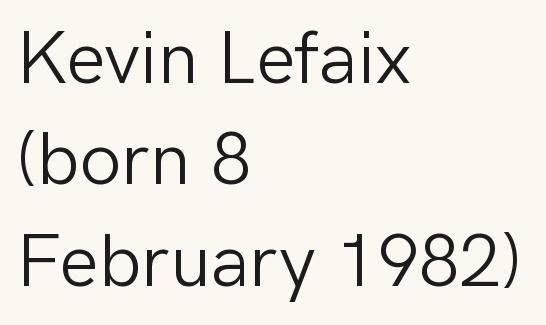
A typesetter would label this face a sans. Do the letters lean? They stand straight. The rendering anchors every line to the left-hand side. Summary of weight: not heavy and not bold. Default kerning and tracking; the words read as compact shapes. In terms of leading, this rendering sits right in the middle.
